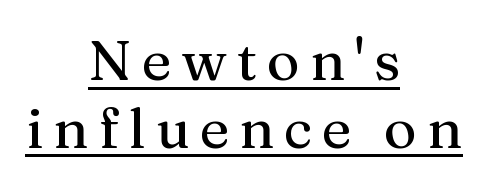
Q: Is the text italic (slanted)? A: No, it is upright.
Q: Is the typeface a serif or a sans-serif typeface? A: Serif.
Q: Is the text underlined? A: Yes.
Q: How is the paragraph aligned? A: Centered.
Q: Width (condensed, normal, or wide)? A: Normal.
Q: Stroke contrast? A: Medium.
Q: x-height? A: Medium.
Q: Monospaced? A: No.
